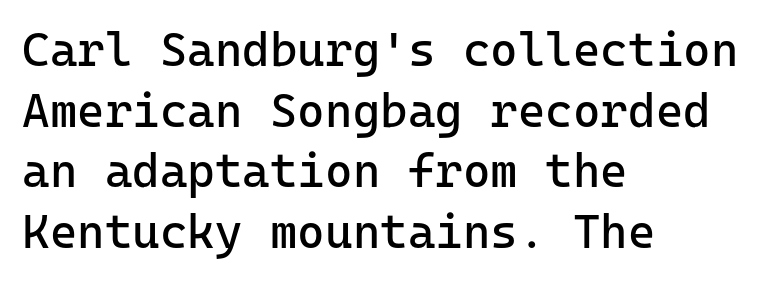
Q: Is the text bold? A: No.
Q: Is the text italic (slanted)? A: No, it is upright.
Q: Is the typeface a serif or a sans-serif typeface? A: Sans-serif.
Q: Is the text underlined? A: No.
Q: How is the paragraph aligned? A: Left-aligned.
Q: Is the spacing between letters normal or unusually wide? A: Normal.
Q: Is the spacing between lines tight, normal or loose? A: Normal.
Q: Width (condensed, normal, or wide)? A: Normal.
Q: Stroke contrast? A: Low.
Q: x-height? A: Medium.
